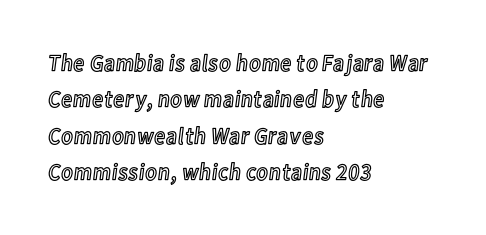
{"underline": "no", "align": "left", "line_spacing": "normal", "line_spacing_ratio": 1.52, "letter_spacing": "normal", "letter_spacing_em": 0.0, "glyph_px": 24}
